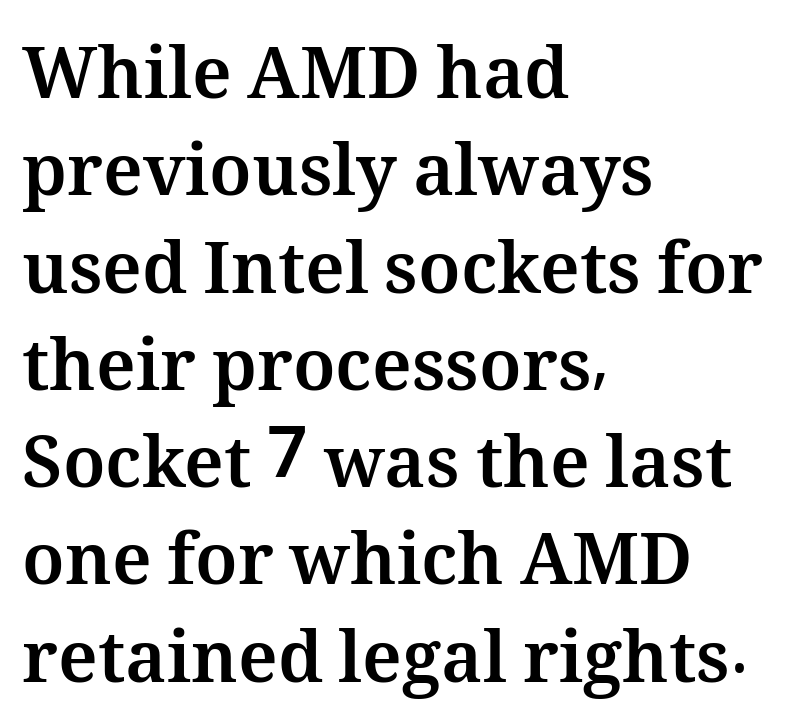
{"italic": "no", "bold": "yes", "weight": "bold", "width": "normal", "stroke_contrast": "medium", "x_height": "medium", "monospaced": "no", "underline": "no", "align": "left", "line_spacing": "normal", "line_spacing_ratio": 1.37, "letter_spacing": "normal", "letter_spacing_em": 0.0, "glyph_px": 71}
